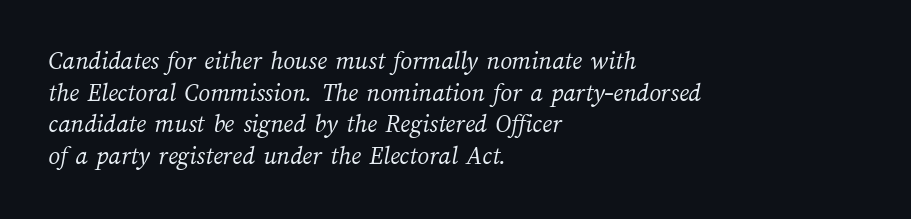
The horizontal fit of the characters is conventional and even. Any mark beneath the type? The region is blank. The passage shown is not bold in any degree. The text block is weighted toward the left margin, trailing off unevenly rightward.
